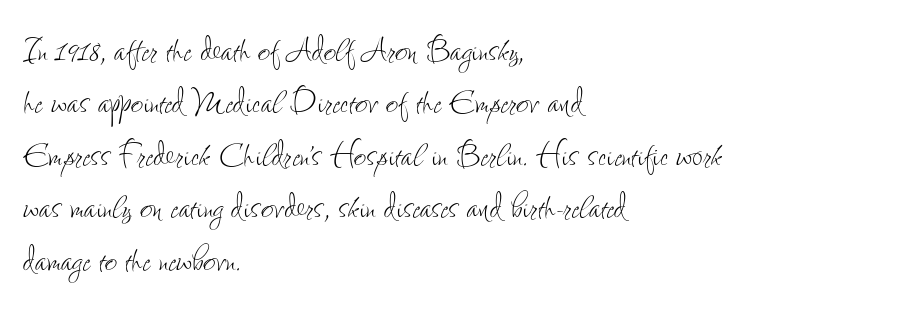
Q: Is the text bold? A: No.
Q: Is the text italic (slanted)? A: Yes.
Q: Is the text underlined? A: No.
Q: How is the paragraph aligned? A: Left-aligned.
Q: Is the spacing between letters normal or unusually wide? A: Normal.
Q: Width (condensed, normal, or wide)? A: Condensed.
Q: Stroke contrast? A: Low.
Q: x-height? A: Small.
Q: Monospaced? A: No.
